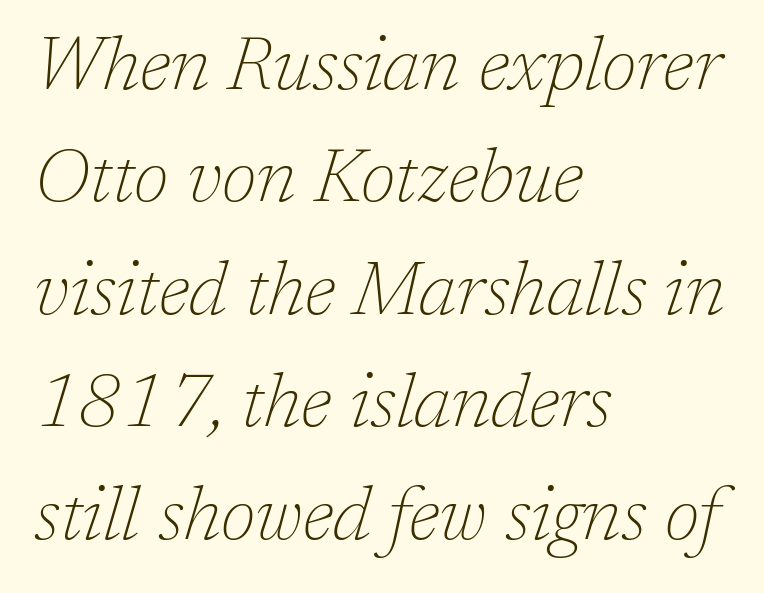
Q: Is the text bold? A: No.
Q: Is the text italic (slanted)? A: Yes, it leans right by about 17 degrees.
Q: Is the typeface a serif or a sans-serif typeface? A: Serif.
Q: Is the text underlined? A: No.
Q: How is the paragraph aligned? A: Left-aligned.
Q: Is the spacing between letters normal or unusually wide? A: Normal.
Q: Is the spacing between lines tight, normal or loose? A: Normal.
Q: Width (condensed, normal, or wide)? A: Normal.
Q: Stroke contrast? A: Low.
Q: x-height? A: Medium.
Q: Monospaced? A: No.
